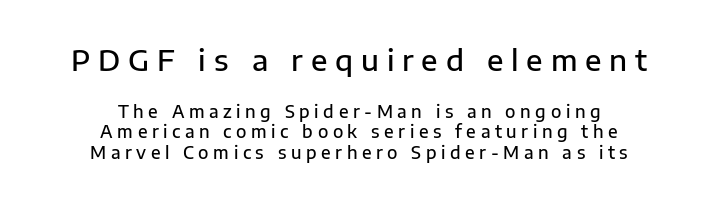
Horizontal alignment here is central, giving a formal, balanced look. The area under the type is left untouched. A somewhat darkened texture: the type is semibold rather than bold. The type family on display is of the sans-serif kind. Each word looks stretched out because of the extra space between its letters.
